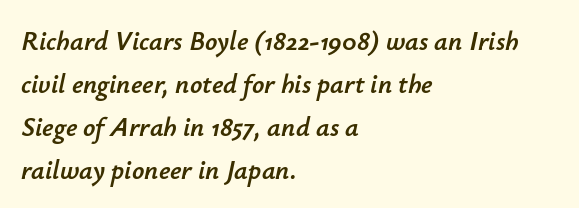
{"italic": "yes", "lean": "right", "slant_degrees": 12, "underline": "no", "align": "left", "line_spacing": "normal", "line_spacing_ratio": 1.59, "letter_spacing": "normal", "letter_spacing_em": 0.0, "glyph_px": 27}
